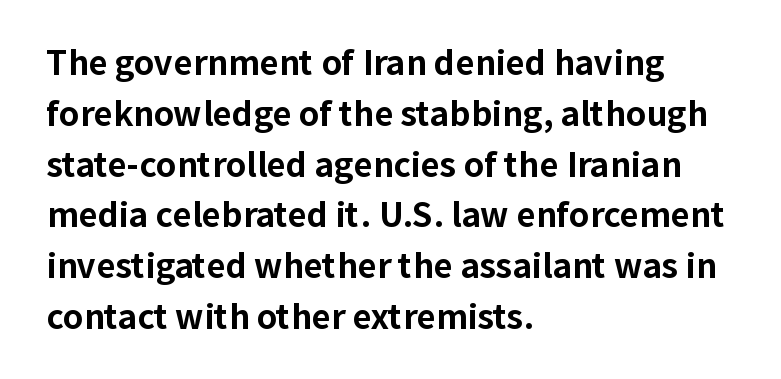
How are the letters spaced? Ordinarily, with no added tracking. The space directly below the letters is spotless. Reading down the block, your eye returns to a fixed left position each line. Chunky letters — that's bold for sure.
